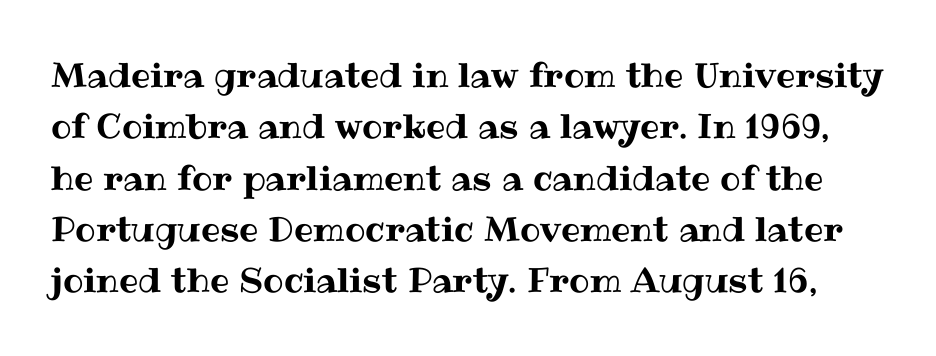
Q: Is the text italic (slanted)? A: No, it is upright.
Q: Is the text underlined? A: No.
Q: Is the spacing between letters normal or unusually wide? A: Normal.
Q: Is the spacing between lines tight, normal or loose? A: Normal.
Q: Width (condensed, normal, or wide)? A: Normal.
Q: Stroke contrast? A: Medium.
Q: x-height? A: Medium.
Q: Monospaced? A: No.
